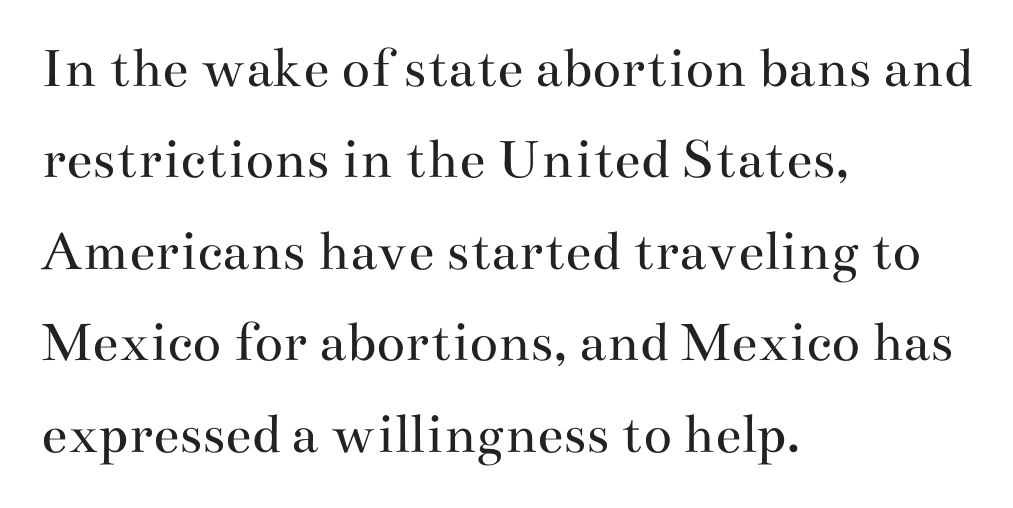
The image shows 59 px regular-weight, wide serif type, upright; set left-aligned, normal line spacing (1.55x), normal letter spacing, not underlined; medium stroke contrast and a small x-height.
